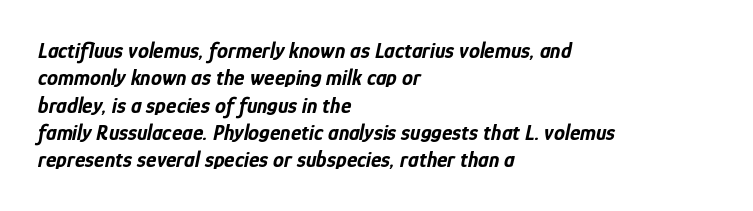
The image shows 22 px bold type, italic (leaning right); set left-aligned, line spacing 1.24x, normal letter spacing, not underlined.
